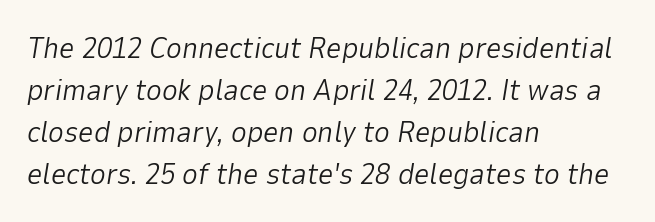
The image shows 30 px light type, italic (leaning right); set left-aligned, normal line spacing (1.4x), normal letter spacing, not underlined; low stroke contrast and a medium x-height.
